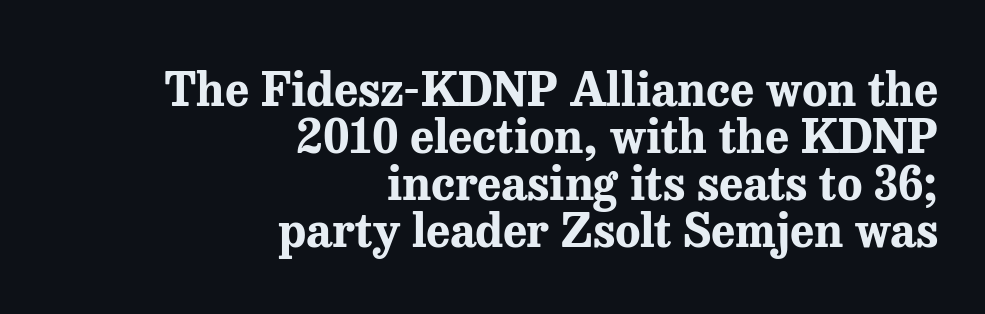
Q: Is the text bold? A: Yes.
Q: Is the text italic (slanted)? A: No, it is upright.
Q: Is the typeface a serif or a sans-serif typeface? A: Serif.
Q: Is the text underlined? A: No.
Q: How is the paragraph aligned? A: Right-aligned.
Q: Is the spacing between letters normal or unusually wide? A: Normal.
Q: Is the spacing between lines tight, normal or loose? A: Tight.
Q: Width (condensed, normal, or wide)? A: Normal.
Q: Stroke contrast? A: Medium.
Q: x-height? A: Medium.
Q: Monospaced? A: No.
